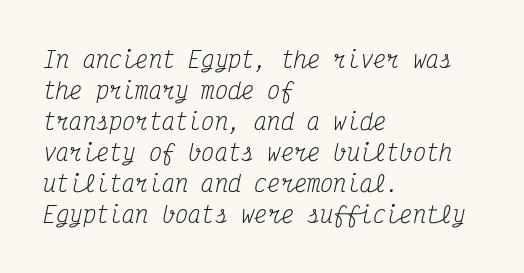
The space between consecutive lines is moderate. Heft: none added — not bold. The face used here has a pronounced slope to its letters. No extra tracking has been applied to these lines. This rendering uses left alignment, leaving the right contour irregular. The words here are not underlined.
